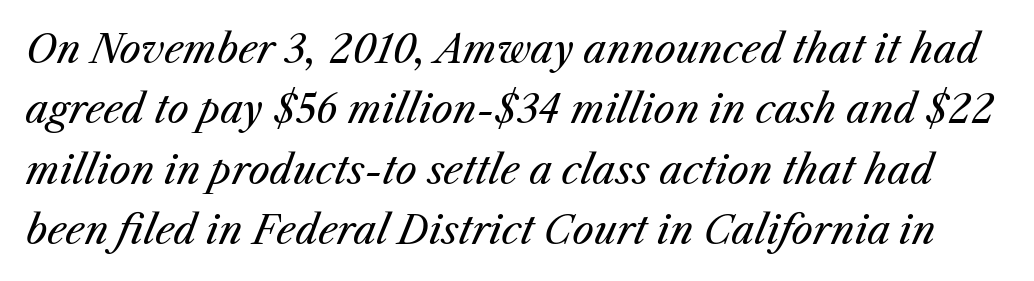
The image shows 38 px regular-weight type, italic (leaning right); set normal line spacing (1.59x), normal letter spacing, not underlined; medium stroke contrast and a medium x-height.
